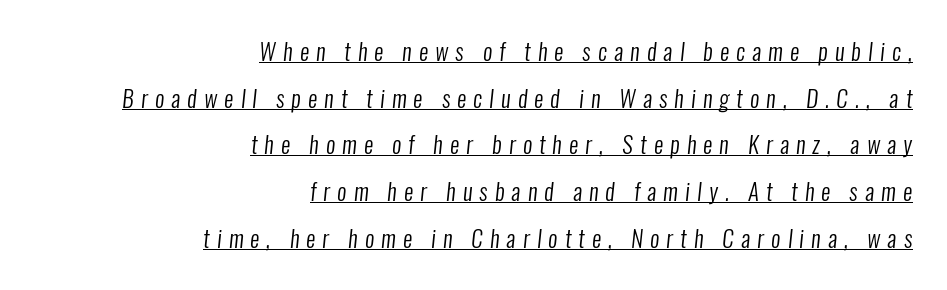
{"bold": "no", "underline": "yes", "align": "right", "line_spacing": "loose", "line_spacing_ratio": 2.03, "letter_spacing": "wide", "letter_spacing_em": 0.31, "glyph_px": 23}
